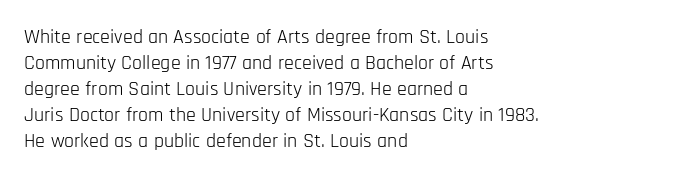
The image shows 20 px text type, upright; set left-aligned, normal line spacing (1.3x), normal letter spacing, not underlined.
